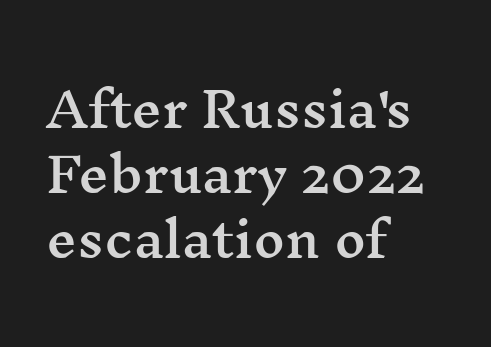
Q: Is the text italic (slanted)? A: No, it is upright.
Q: Is the typeface a serif or a sans-serif typeface? A: Serif.
Q: Is the text underlined? A: No.
Q: How is the paragraph aligned? A: Left-aligned.
Q: Is the spacing between letters normal or unusually wide? A: Normal.
Q: Is the spacing between lines tight, normal or loose? A: Normal.
Q: Width (condensed, normal, or wide)? A: Wide.
Q: Stroke contrast? A: Medium.
Q: x-height? A: Medium.
Q: Monospaced? A: No.
